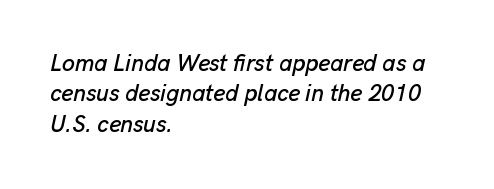
{"italic": "yes", "lean": "right", "slant_degrees": 13, "underline": "no", "align": "left", "line_spacing": "normal", "line_spacing_ratio": 1.32, "letter_spacing": "normal", "letter_spacing_em": 0.0, "glyph_px": 23}
